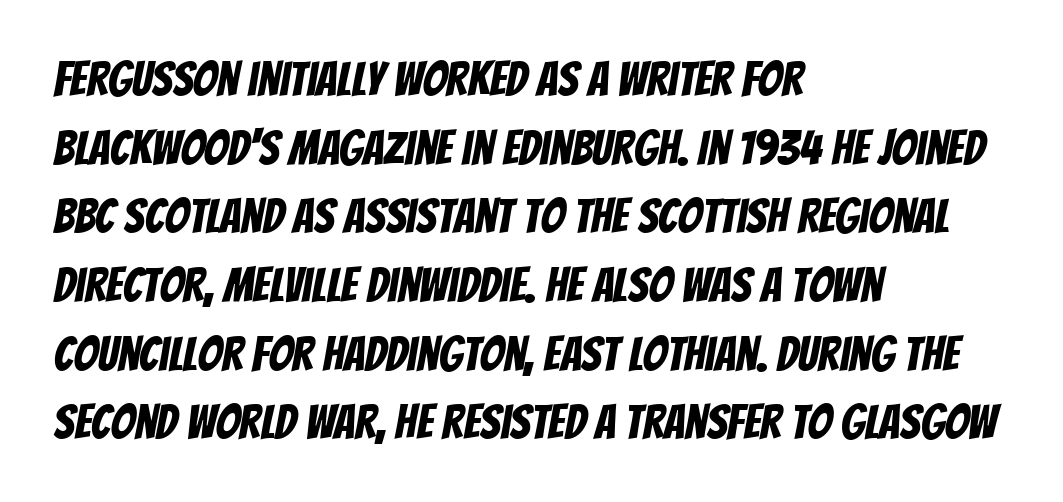
{"serif": "no", "width": "condensed", "stroke_contrast": "low", "x_height": "large", "monospaced": "no", "underline": "no", "align": "left", "line_spacing": "normal", "line_spacing_ratio": 1.43, "letter_spacing": "normal", "letter_spacing_em": 0.0, "glyph_px": 48}
